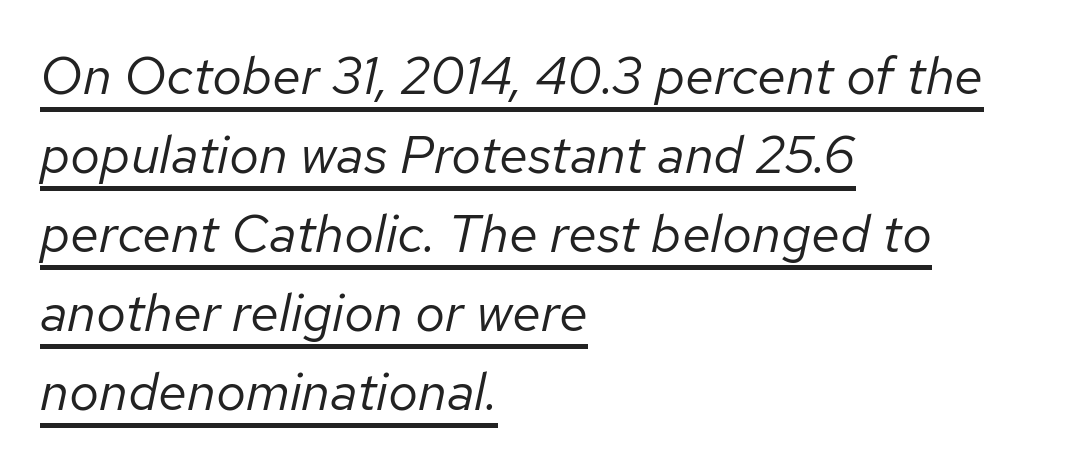
The image shows 53 px regular-weight type, italic (leaning right); set left-aligned, normal line spacing (1.49x), normal letter spacing, underlined; low stroke contrast and a medium x-height.
